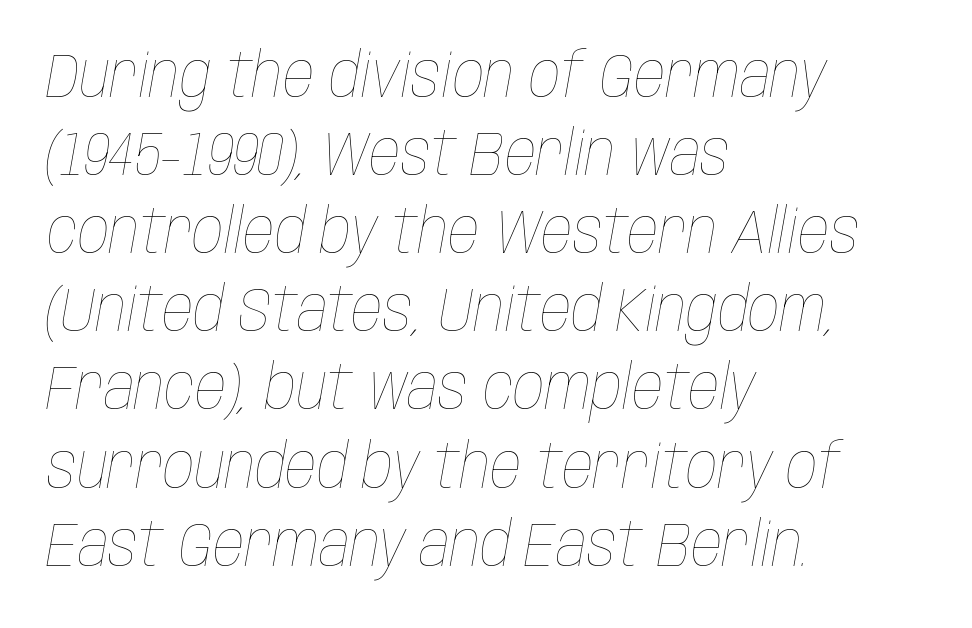
The image shows 62 px thin, condensed type, italic (leaning right); set left-aligned, normal line spacing (1.26x), normal letter spacing, not underlined; low stroke contrast and a large x-height.
